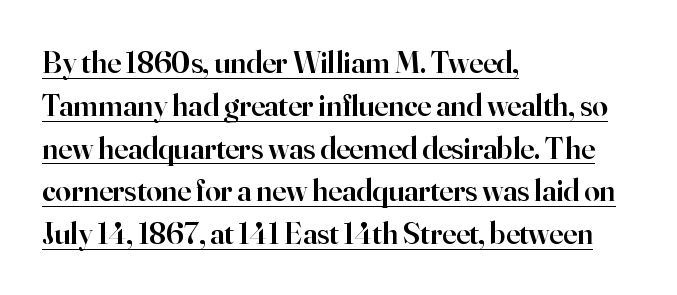
{"serif": "yes", "italic": "no", "bold": "semi", "weight": "semibold", "width": "normal", "stroke_contrast": "high", "x_height": "small", "monospaced": "no", "underline": "yes", "align": "left", "line_spacing": "normal", "line_spacing_ratio": 1.38, "letter_spacing": "normal", "letter_spacing_em": 0.0, "glyph_px": 31}
